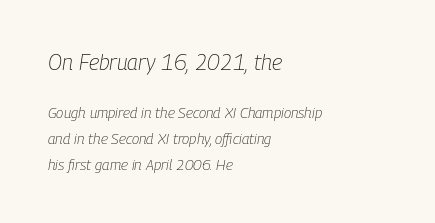
Q: Is the text bold? A: No.
Q: Is the text italic (slanted)? A: Yes, it leans right by about 9 degrees.
Q: Is the text underlined? A: No.
Q: How is the paragraph aligned? A: Left-aligned.
Q: Is the spacing between letters normal or unusually wide? A: Normal.
Q: Which block of text is set in a larger size, the first (top) or the second (bottom)? A: The first (top) one.
